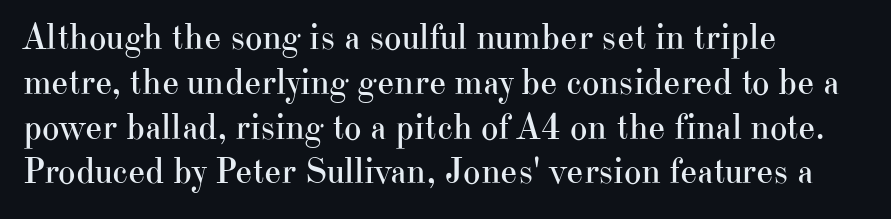
The image shows 37 px regular-weight serif type, upright; set left-aligned, line spacing 1.21x, normal letter spacing, not underlined; high stroke contrast and a small x-height.
